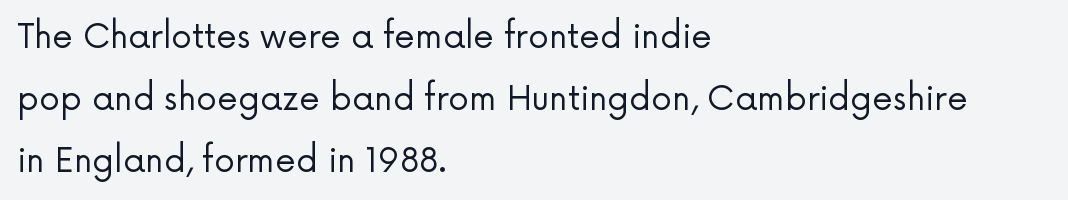
Q: Is the text bold? A: No.
Q: Is the text italic (slanted)? A: No, it is upright.
Q: Is the typeface a serif or a sans-serif typeface? A: Sans-serif.
Q: Is the text underlined? A: No.
Q: How is the paragraph aligned? A: Left-aligned.
Q: Is the spacing between letters normal or unusually wide? A: Normal.
Q: Width (condensed, normal, or wide)? A: Normal.
Q: Stroke contrast? A: Low.
Q: x-height? A: Medium.
Q: Monospaced? A: No.
